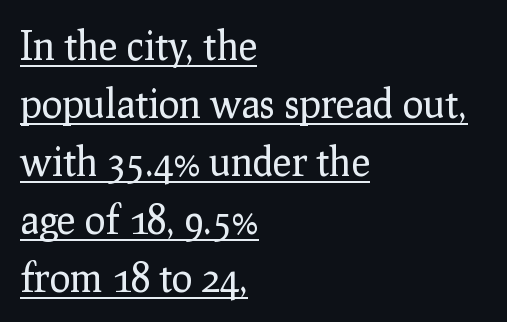
The image shows 39 px regular-weight serif type, upright; set left-aligned, normal line spacing (1.49x), normal letter spacing, underlined; low stroke contrast and a medium x-height.
